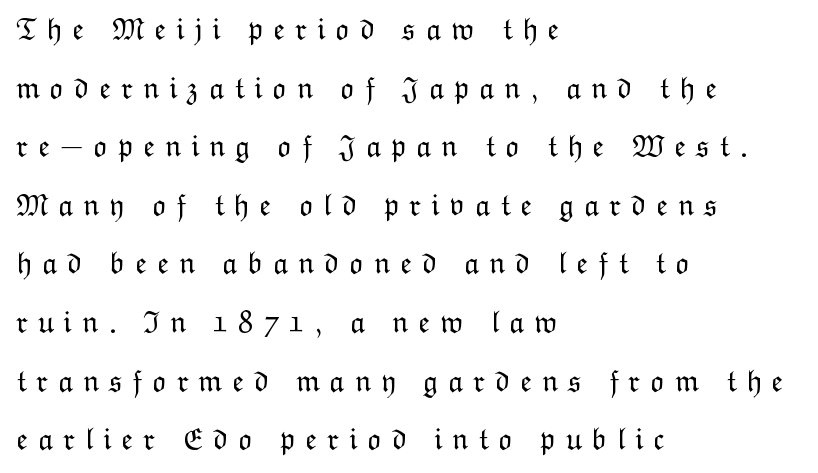
{"italic": "no", "bold": "no", "weight": "light", "width": "normal", "stroke_contrast": "low", "x_height": "medium", "monospaced": "no", "underline": "no", "align": "left", "line_spacing_ratio": 1.89, "letter_spacing": "wide", "letter_spacing_em": 0.31, "glyph_px": 31}
